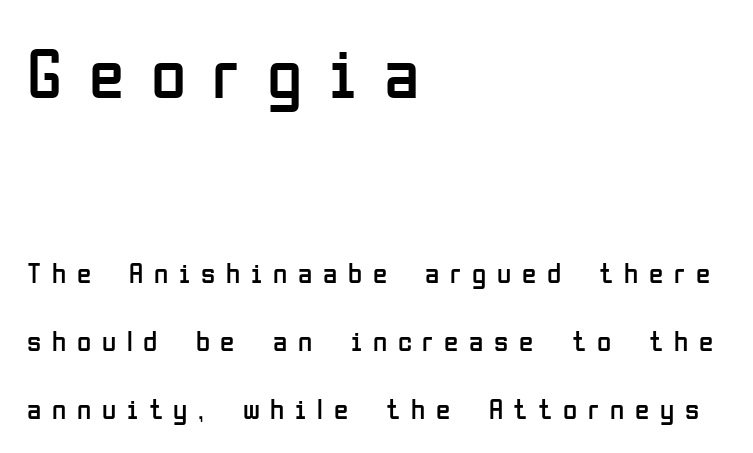
The image shows 72 px regular-weight, condensed sans-serif type, upright; set left-aligned, loose line spacing (2.35x), unusually wide letter spacing (+0.37 em), not underlined; the first (top) block is 2.48x larger; low stroke contrast and a medium x-height.
